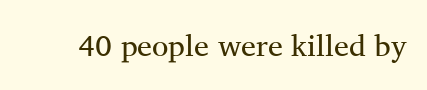
A bare baseline throughout the passage. These lines are composed in type with serifs. It's the straight-up-and-down kind of type. The letters advance in unequal steps, a hallmark of proportional type. Between one letter and the next there's only the usual sliver of space.
